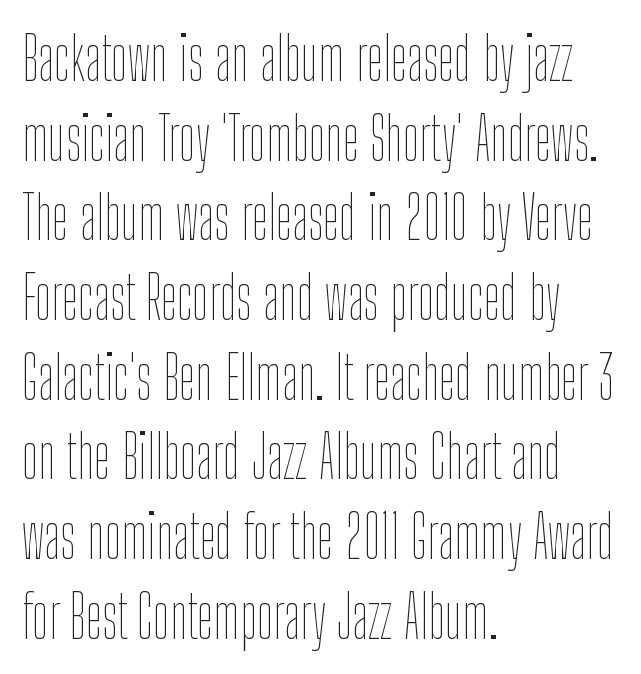
Q: Is the text bold? A: No.
Q: Is the text italic (slanted)? A: No, it is upright.
Q: Is the text underlined? A: No.
Q: How is the paragraph aligned? A: Left-aligned.
Q: Is the spacing between letters normal or unusually wide? A: Normal.
Q: Is the spacing between lines tight, normal or loose? A: Normal.
Q: Width (condensed, normal, or wide)? A: Condensed.
Q: Stroke contrast? A: Low.
Q: x-height? A: Medium.
Q: Monospaced? A: No.
